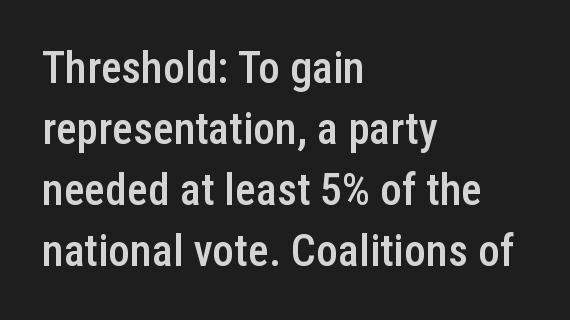
Q: Is the text bold? A: Semi-bold.
Q: Is the text italic (slanted)? A: No, it is upright.
Q: Is the typeface a serif or a sans-serif typeface? A: Sans-serif.
Q: Is the text underlined? A: No.
Q: How is the paragraph aligned? A: Left-aligned.
Q: Is the spacing between letters normal or unusually wide? A: Normal.
Q: Is the spacing between lines tight, normal or loose? A: Normal.
Q: Width (condensed, normal, or wide)? A: Condensed.
Q: Stroke contrast? A: Low.
Q: x-height? A: Medium.
Q: Monospaced? A: No.
